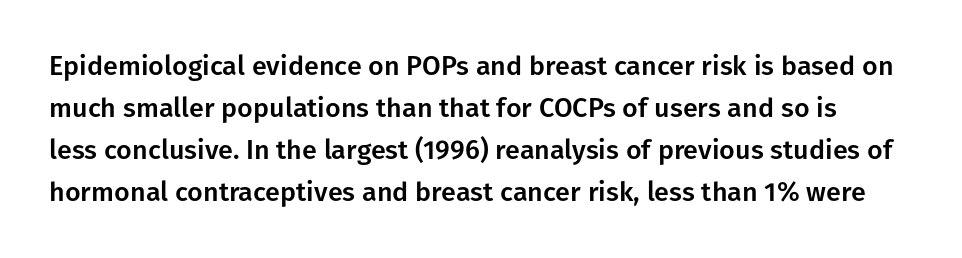
Q: Is the text italic (slanted)? A: No, it is upright.
Q: Is the text underlined? A: No.
Q: Is the spacing between letters normal or unusually wide? A: Normal.
Q: Is the spacing between lines tight, normal or loose? A: Normal.
